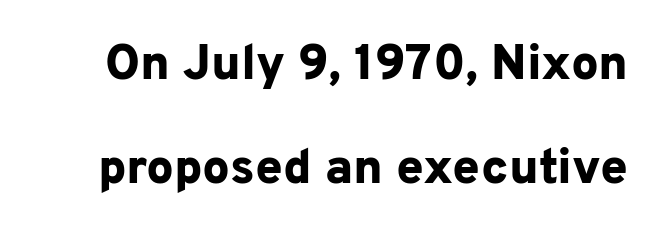
Check under the words: just untouched page. The typesetting leans heavy: a genuine bold. Check where the strokes stop: nothing finishes them off — pure sans. How would I describe the line gaps? Wide and relaxed. Words appear dense and cohesive because spacing is normal.
